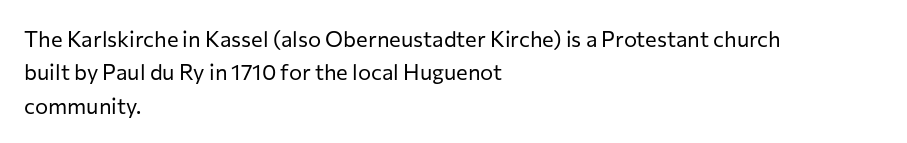
{"italic": "no", "bold": "no", "underline": "no", "align": "left", "line_spacing": "normal", "line_spacing_ratio": 1.52, "letter_spacing": "normal", "letter_spacing_em": 0.0, "glyph_px": 22}
